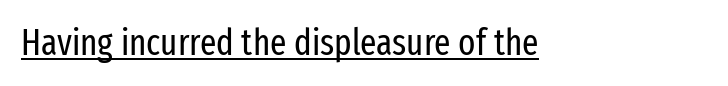
The cut favours lightness, reaching ordinary text weight at its darkest. The letters advance in unequal steps, a hallmark of proportional type. A typesetter would label this face a sans. What stands out about the letter spacing? Nothing — it is the standard amount. This is the regular roman posture of the typeface. You can see a thin bar hugging the bottom of the glyphs.
